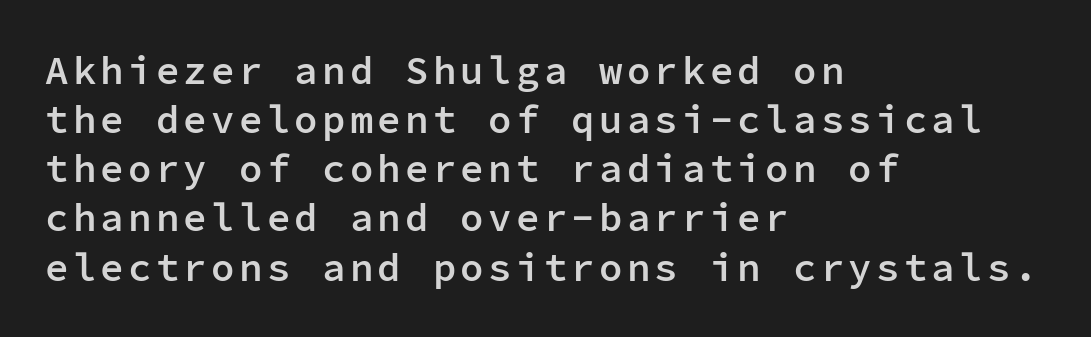
Leftover space on each line is placed entirely after the last word. It's the straight-up-and-down kind of type. The text was rendered using a sans face with plain stroke endings. The rendering uses typewriter-style spacing with identical character cells. The rows are spaced the way most documents space them.
